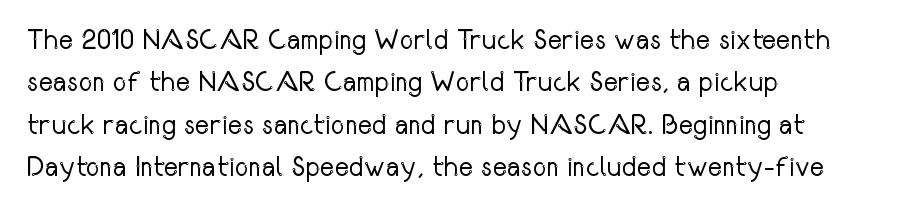
The image shows 27 px text type, upright; set left-aligned, normal line spacing (1.57x), normal letter spacing, not underlined.
